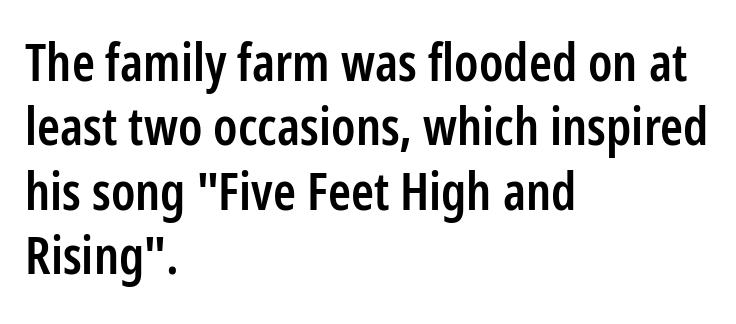
The image shows 52 px semibold, condensed sans-serif type, upright; set left-aligned, line spacing 1.24x, normal letter spacing, not underlined; low stroke contrast and a medium x-height.
